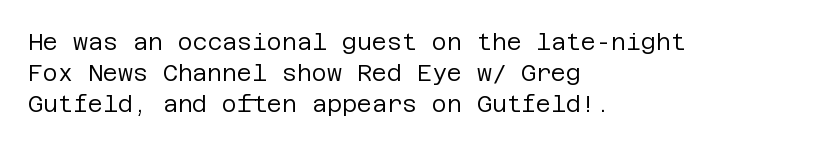
Q: Is the text bold? A: No.
Q: Is the text italic (slanted)? A: No, it is upright.
Q: Is the text underlined? A: No.
Q: How is the paragraph aligned? A: Left-aligned.
Q: Is the spacing between letters normal or unusually wide? A: Normal.
Q: Is the spacing between lines tight, normal or loose? A: Normal.
